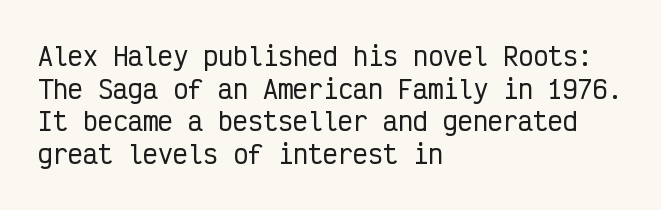
The image shows 25 px text type, upright; set left-aligned, normal line spacing (1.31x), normal letter spacing, not underlined.
